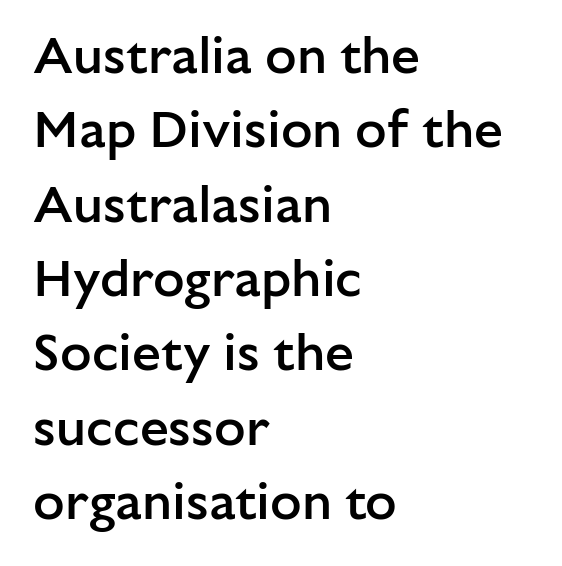
{"serif": "no", "italic": "no", "bold": "semi", "weight": "semibold", "width": "normal", "stroke_contrast": "low", "x_height": "medium", "monospaced": "no", "underline": "no", "align": "left", "line_spacing": "normal", "line_spacing_ratio": 1.43, "letter_spacing": "normal", "letter_spacing_em": 0.0, "glyph_px": 52}
